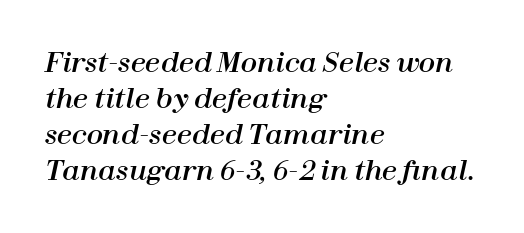
The rendering applies a slant to the glyphs. Descender tails drop into unmarked territory. Compared with a centered layout, this one pins lines to the left instead. Summary of vertical rhythm: regular, with standard interline spacing. There is no visible air inserted between adjacent glyphs.
